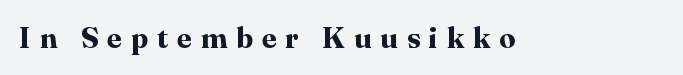
The image shows 29 px bold serif type, upright; set unusually wide letter spacing (+0.31 em), not underlined; high stroke contrast and a medium x-height.
